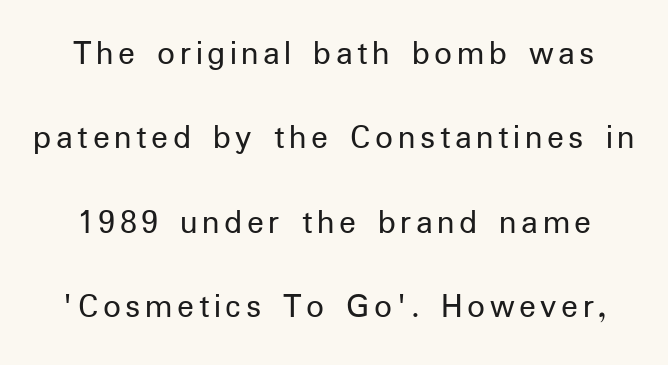
Q: Is the text bold? A: No.
Q: Is the text italic (slanted)? A: No, it is upright.
Q: Is the typeface a serif or a sans-serif typeface? A: Sans-serif.
Q: Is the text underlined? A: No.
Q: Is the spacing between lines tight, normal or loose? A: Loose.
Q: Width (condensed, normal, or wide)? A: Normal.
Q: Stroke contrast? A: Low.
Q: x-height? A: Medium.
Q: Monospaced? A: No.
